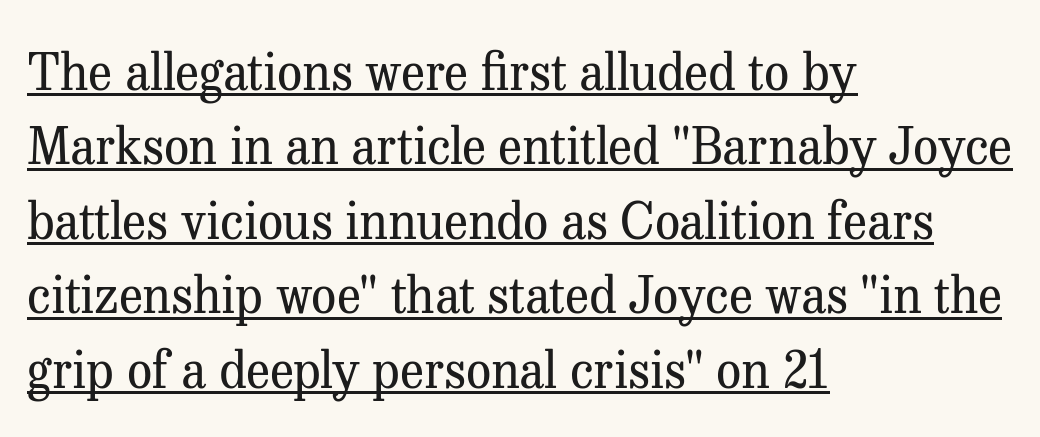
Q: Is the text bold? A: No.
Q: Is the text italic (slanted)? A: No, it is upright.
Q: Is the typeface a serif or a sans-serif typeface? A: Serif.
Q: Is the text underlined? A: Yes.
Q: How is the paragraph aligned? A: Left-aligned.
Q: Is the spacing between letters normal or unusually wide? A: Normal.
Q: Is the spacing between lines tight, normal or loose? A: Normal.
Q: Width (condensed, normal, or wide)? A: Normal.
Q: Stroke contrast? A: Medium.
Q: x-height? A: Medium.
Q: Monospaced? A: No.
